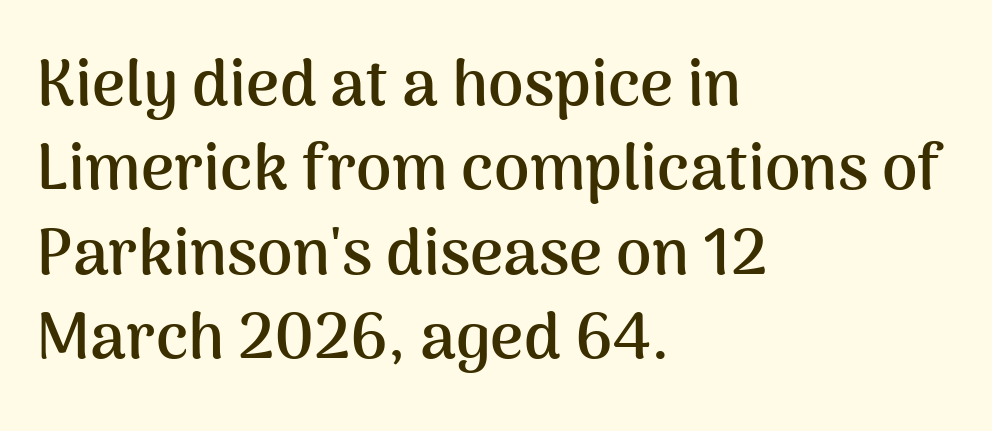
The image shows 64 px semibold sans-serif type, upright; set left-aligned, normal line spacing (1.32x), normal letter spacing, not underlined; medium stroke contrast and a medium x-height.
